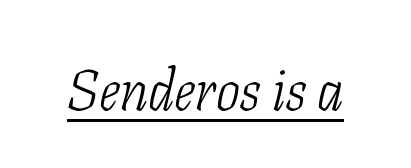
{"serif": "yes", "italic": "yes", "lean": "right", "slant_degrees": 11, "bold": "no", "weight": "light", "width": "condensed", "stroke_contrast": "low", "x_height": "medium", "monospaced": "no", "underline": "yes", "letter_spacing": "normal", "letter_spacing_em": 0.0, "glyph_px": 57}
